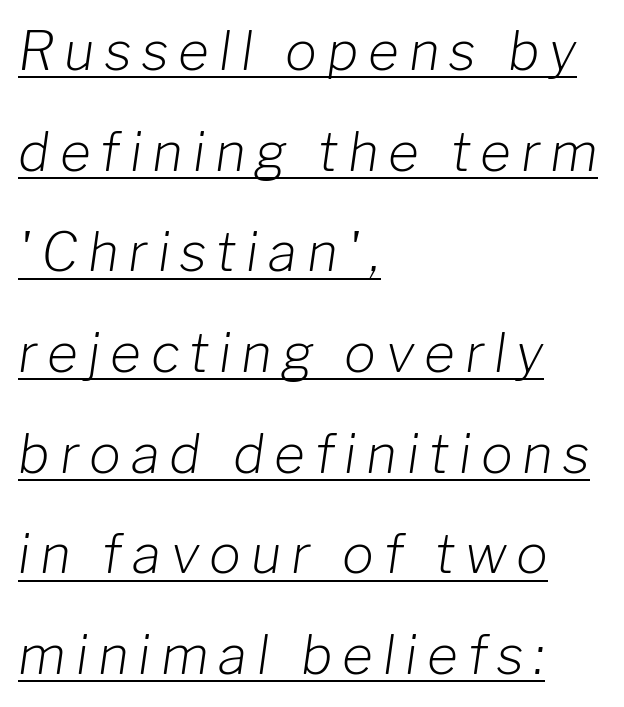
{"italic": "yes", "lean": "right", "slant_degrees": 8, "bold": "no", "weight": "light", "width": "normal", "stroke_contrast": "low", "x_height": "medium", "monospaced": "no", "underline": "yes", "align": "left", "line_spacing": "loose", "line_spacing_ratio": 1.9, "glyph_px": 53}
